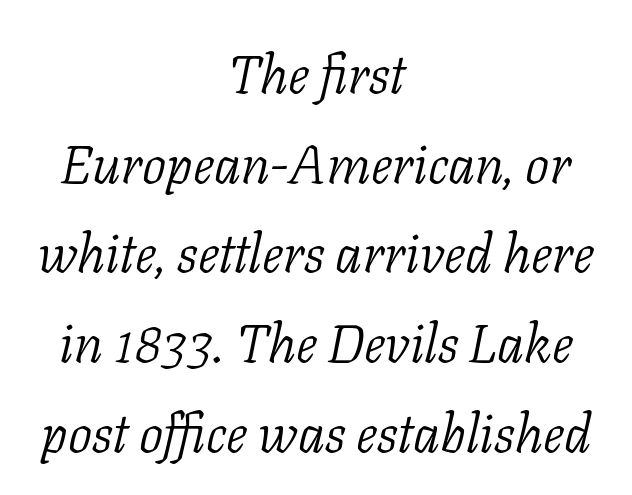
Slanted lettering throughout. The zone under the glyphs is completely vacant. The glyphs in this specimen are seriffed. The leading is moderate, giving the passage an even texture. Varying glyph widths throughout — classic text-font behaviour.
